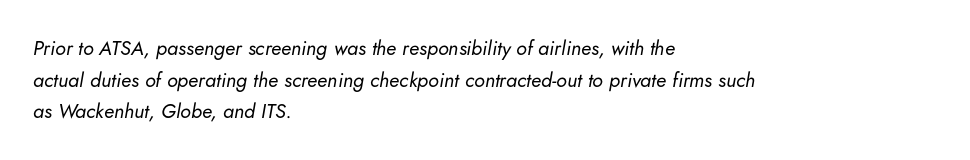
Q: Is the text bold? A: No.
Q: Is the text italic (slanted)? A: Yes, it leans right by about 5 degrees.
Q: Is the text underlined? A: No.
Q: How is the paragraph aligned? A: Left-aligned.
Q: Is the spacing between letters normal or unusually wide? A: Normal.
Q: Is the spacing between lines tight, normal or loose? A: Normal.
